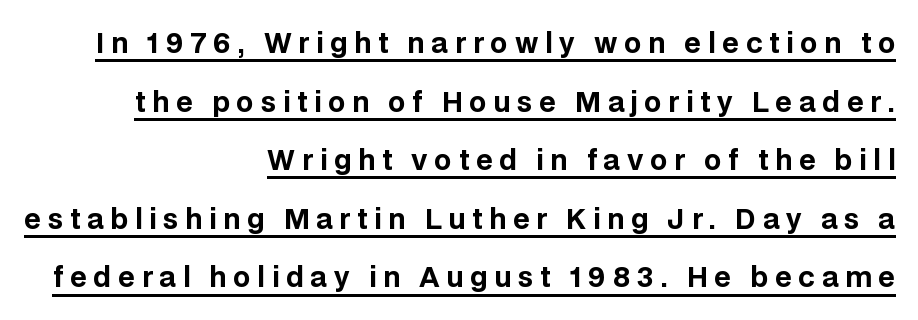
{"italic": "no", "bold": "yes", "underline": "yes", "align": "right", "line_spacing": "loose", "line_spacing_ratio": 2.17, "letter_spacing": "wide", "letter_spacing_em": 0.25, "glyph_px": 27}
